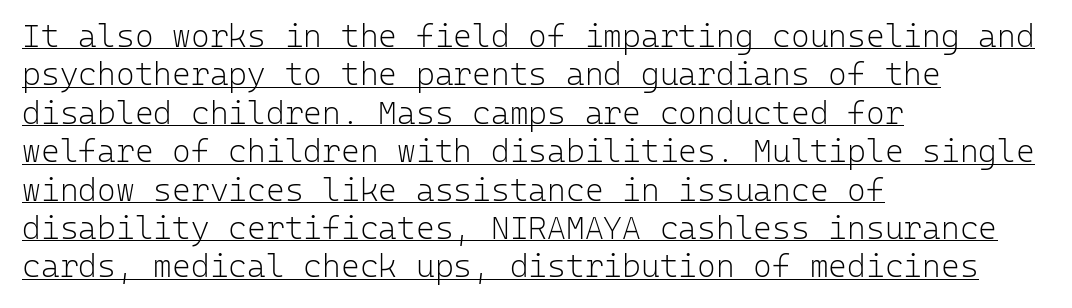
{"serif": "no", "italic": "no", "bold": "no", "weight": "light", "width": "normal", "stroke_contrast": "low", "x_height": "medium", "monospaced": "yes", "underline": "yes", "align": "left", "line_spacing_ratio": 1.2, "letter_spacing": "normal", "letter_spacing_em": 0.0, "glyph_px": 32}
